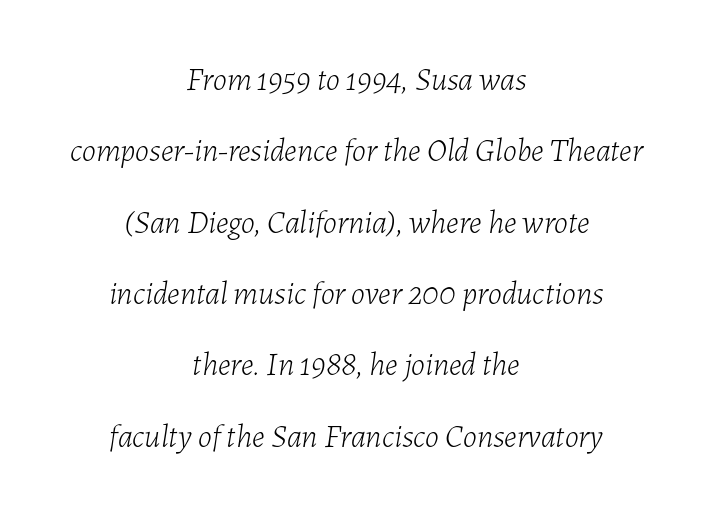
{"italic": "yes", "lean": "right", "slant_degrees": 7, "bold": "no", "weight": "light", "width": "normal", "stroke_contrast": "low", "x_height": "medium", "monospaced": "no", "underline": "no", "align": "center", "line_spacing": "loose", "line_spacing_ratio": 2.23, "letter_spacing": "normal", "letter_spacing_em": 0.0, "glyph_px": 32}
